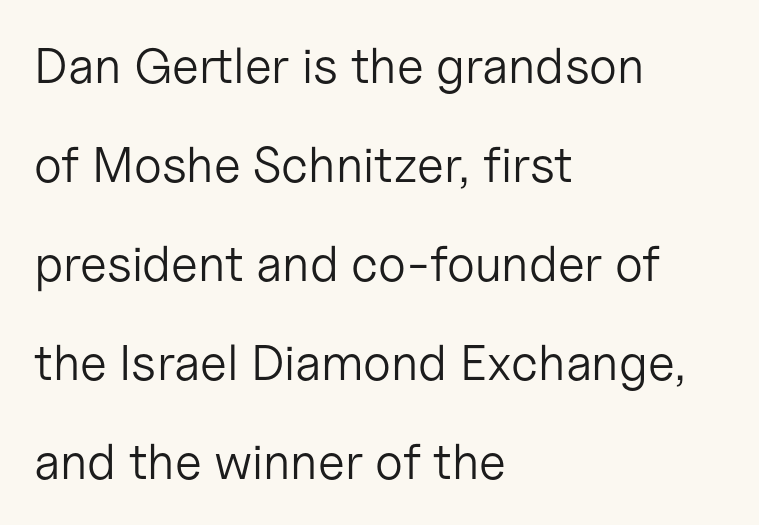
The image shows 50 px light sans-serif type, upright; set left-aligned, loose line spacing (1.98x), normal letter spacing, not underlined; low stroke contrast and a medium x-height.
